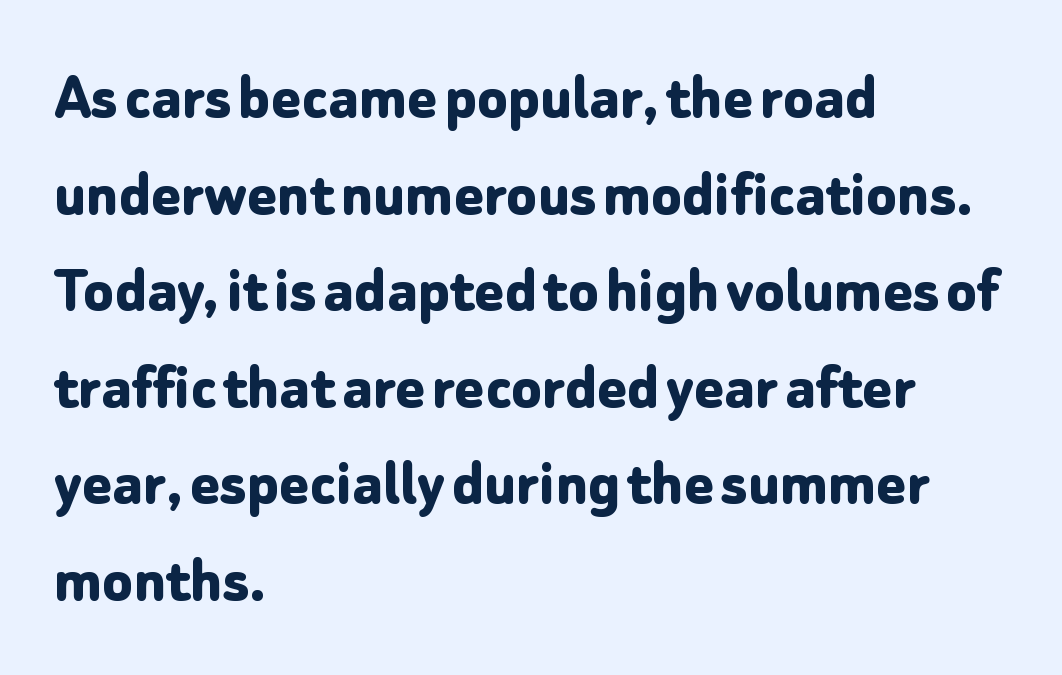
Students, this is bold: see how much ink each stroke carries. Each letter's strokes conclude bluntly, with no projecting serifs. The block of text has a typical density, with ordinary space between rows. Does the lettering tilt? It doesn't — this is upright. The zone under the glyphs is completely vacant.
